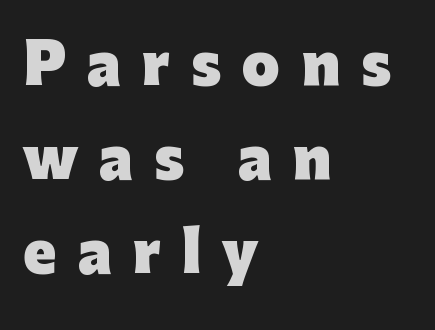
The image shows 55 px heavy sans-serif type, upright; set left-aligned, line spacing 1.71x, unusually wide letter spacing (+0.38 em), not underlined; low stroke contrast and a medium x-height.
